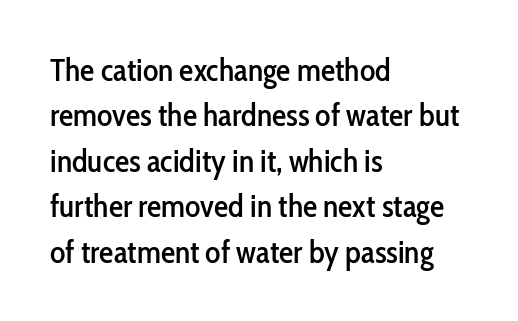
Q: Is the text italic (slanted)? A: No, it is upright.
Q: Is the typeface a serif or a sans-serif typeface? A: Sans-serif.
Q: Is the text underlined? A: No.
Q: How is the paragraph aligned? A: Left-aligned.
Q: Is the spacing between letters normal or unusually wide? A: Normal.
Q: Is the spacing between lines tight, normal or loose? A: Normal.
Q: Width (condensed, normal, or wide)? A: Condensed.
Q: Stroke contrast? A: Low.
Q: x-height? A: Medium.
Q: Monospaced? A: No.
